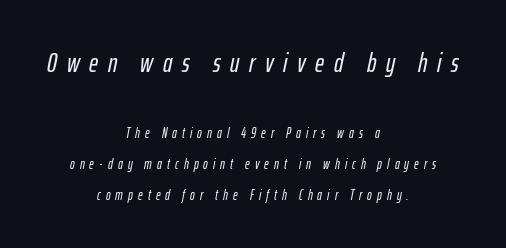
Q: Is the text italic (slanted)? A: Yes, it leans right by about 12 degrees.
Q: Is the text underlined? A: No.
Q: How is the paragraph aligned? A: Centered.
Q: Is the spacing between letters normal or unusually wide? A: Unusually wide.
Q: Is the spacing between lines tight, normal or loose? A: Loose.
Q: Which block of text is set in a larger size, the first (top) or the second (bottom)? A: The first (top) one.
